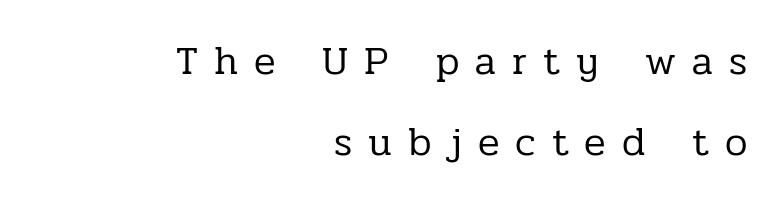
Q: Is the text bold? A: No.
Q: Is the text italic (slanted)? A: No, it is upright.
Q: Is the typeface a serif or a sans-serif typeface? A: Serif.
Q: Is the text underlined? A: No.
Q: How is the paragraph aligned? A: Right-aligned.
Q: Is the spacing between letters normal or unusually wide? A: Unusually wide.
Q: Is the spacing between lines tight, normal or loose? A: Loose.
Q: Width (condensed, normal, or wide)? A: Normal.
Q: Stroke contrast? A: Low.
Q: x-height? A: Medium.
Q: Monospaced? A: No.
